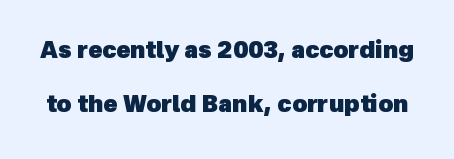
Q: Is the text bold? A: Yes.
Q: Is the text underlined? A: No.
Q: Is the spacing between letters normal or unusually wide? A: Normal.
Q: Is the spacing between lines tight, normal or loose? A: Loose.
